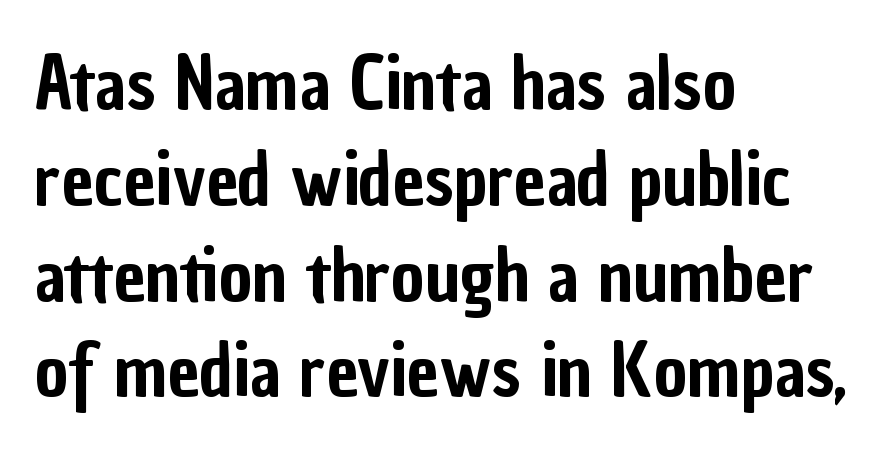
The image shows 72 px condensed sans-serif type, upright; set left-aligned, normal line spacing (1.33x), normal letter spacing, not underlined; low stroke contrast and a medium x-height.
